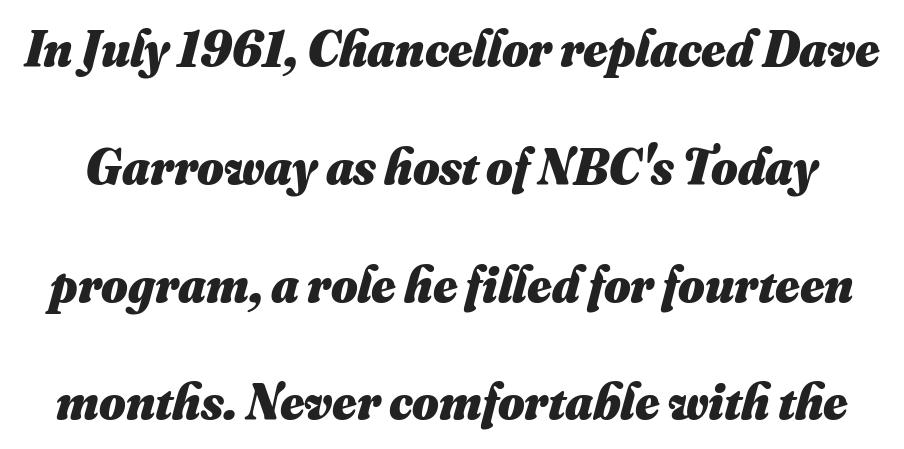
{"bold": "yes", "weight": "heavy", "width": "normal", "stroke_contrast": "medium", "x_height": "small", "monospaced": "no", "underline": "no", "line_spacing": "loose", "line_spacing_ratio": 2.31, "letter_spacing": "normal", "letter_spacing_em": 0.0, "glyph_px": 51}
